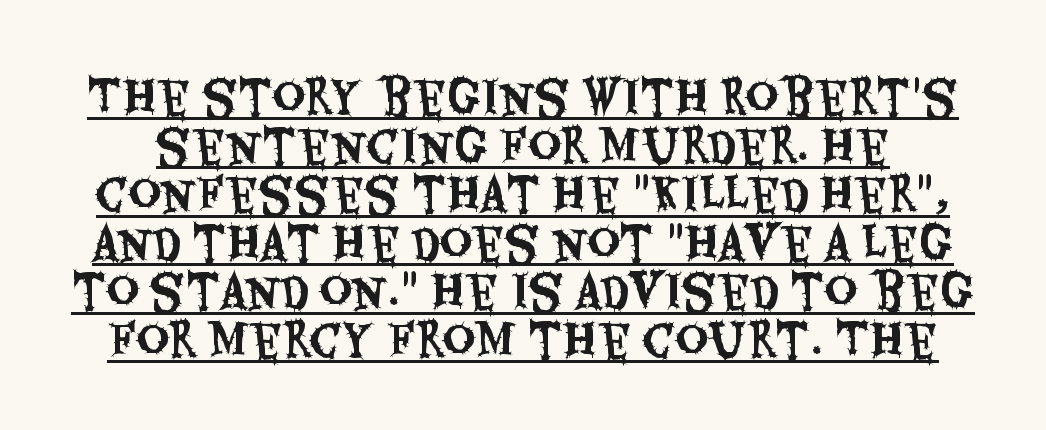
{"serif": "no", "italic": "no", "width": "condensed", "stroke_contrast": "medium", "x_height": "large", "monospaced": "no", "underline": "yes", "line_spacing": "tight", "line_spacing_ratio": 1.08, "letter_spacing": "normal", "letter_spacing_em": 0.0, "glyph_px": 45}
